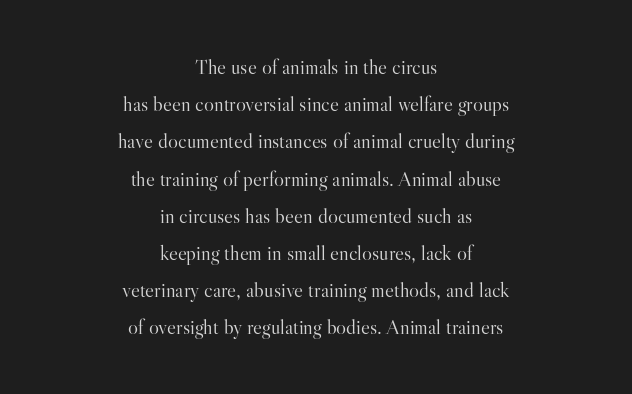
Q: Is the text bold? A: No.
Q: Is the text italic (slanted)? A: No, it is upright.
Q: Is the text underlined? A: No.
Q: How is the paragraph aligned? A: Centered.
Q: Is the spacing between letters normal or unusually wide? A: Normal.
